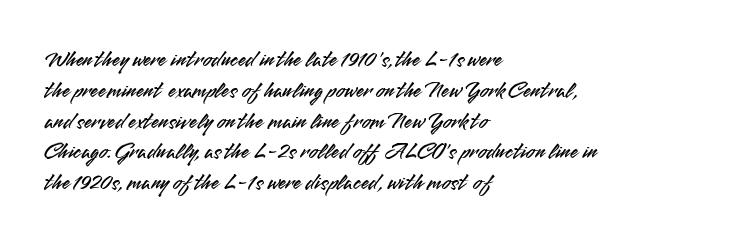
Q: Is the text italic (slanted)? A: Yes.
Q: Is the text underlined? A: No.
Q: How is the paragraph aligned? A: Left-aligned.
Q: Is the spacing between letters normal or unusually wide? A: Normal.
Q: Is the spacing between lines tight, normal or loose? A: Normal.
